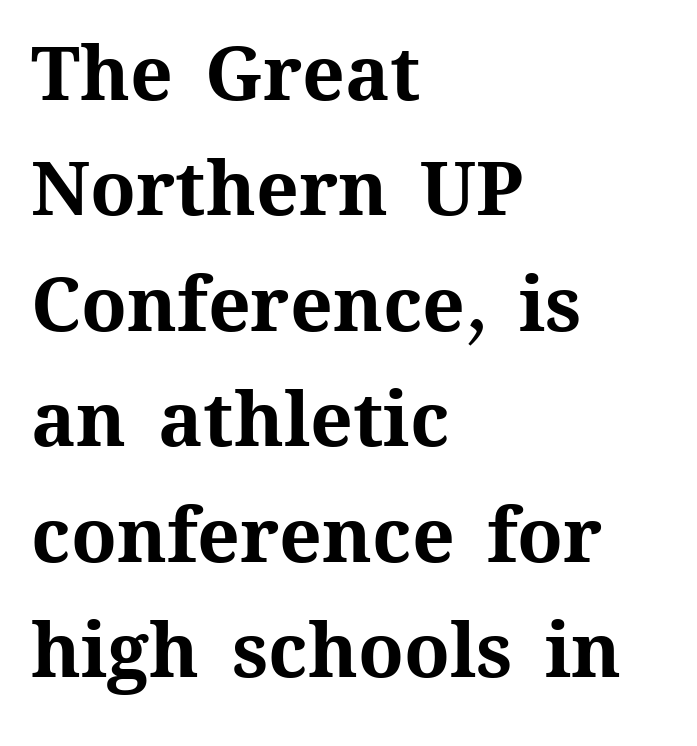
Think of a printed novel: that variable character pitch is what you see here. On the weight axis this lands at bold, roughly 700. Short and long lines alike share a common starting point at left. Honestly, the row spacing looks completely unremarkable. A clean baseline with only descenders dipping below it. A typesetter would call this zero additional tracking.
